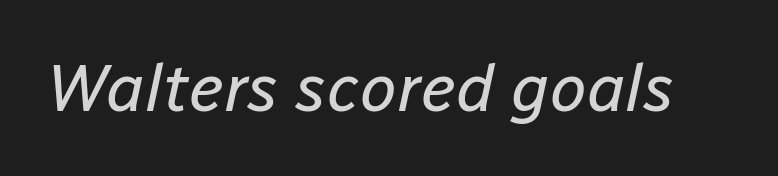
Stems and bowls with no extra thickness — not bold. Honestly, the letter spacing is just normal — you wouldn't notice it. The passage shown is typed in a proportional face where columns would drift. Rendered with sloped, italic letterforms. The specimen omits any rule beneath the text block's lines.
